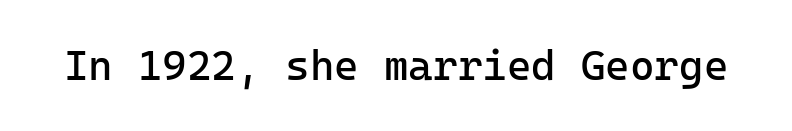
The letterforms sit shoulder to shoulder at normal distance. The area under the type is left untouched. The weight tops out at a normal text grade. Characters remain perfectly vertical along every line. No feet cap the strokes, marking this as sans-serif type.
